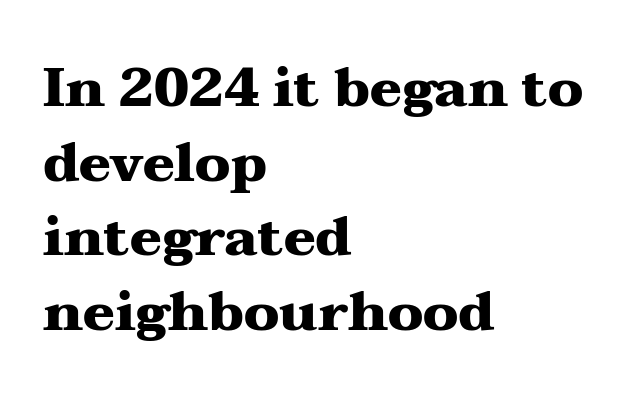
Q: Is the text bold? A: Yes.
Q: Is the text italic (slanted)? A: No, it is upright.
Q: Is the typeface a serif or a sans-serif typeface? A: Serif.
Q: Is the text underlined? A: No.
Q: How is the paragraph aligned? A: Left-aligned.
Q: Is the spacing between letters normal or unusually wide? A: Normal.
Q: Is the spacing between lines tight, normal or loose? A: Normal.
Q: Width (condensed, normal, or wide)? A: Wide.
Q: Stroke contrast? A: Medium.
Q: x-height? A: Medium.
Q: Monospaced? A: No.
